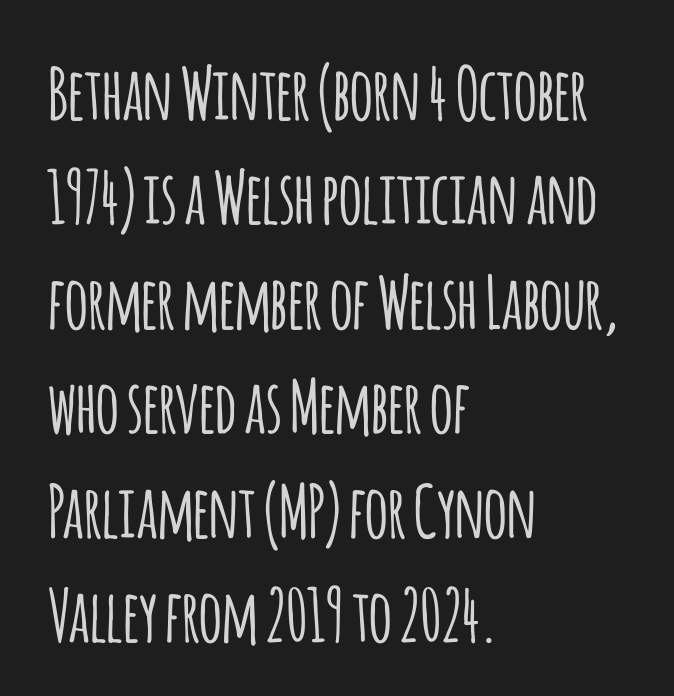
Q: Is the text italic (slanted)? A: No, it is upright.
Q: Is the typeface a serif or a sans-serif typeface? A: Sans-serif.
Q: Is the text underlined? A: No.
Q: How is the paragraph aligned? A: Left-aligned.
Q: Is the spacing between letters normal or unusually wide? A: Normal.
Q: Is the spacing between lines tight, normal or loose? A: Normal.
Q: Width (condensed, normal, or wide)? A: Condensed.
Q: Stroke contrast? A: Low.
Q: x-height? A: Large.
Q: Monospaced? A: No.
